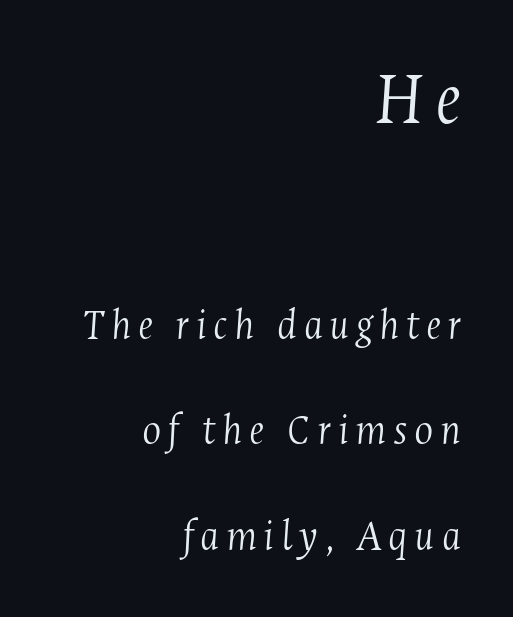
Q: Is the text bold? A: No.
Q: Is the text italic (slanted)? A: Yes, it leans right by about 4 degrees.
Q: Is the typeface a serif or a sans-serif typeface? A: Serif.
Q: Is the text underlined? A: No.
Q: How is the paragraph aligned? A: Right-aligned.
Q: Is the spacing between lines tight, normal or loose? A: Loose.
Q: Which block of text is set in a larger size, the first (top) or the second (bottom)? A: The first (top) one.
Q: Width (condensed, normal, or wide)? A: Condensed.
Q: Stroke contrast? A: Medium.
Q: x-height? A: Medium.
Q: Monospaced? A: No.
